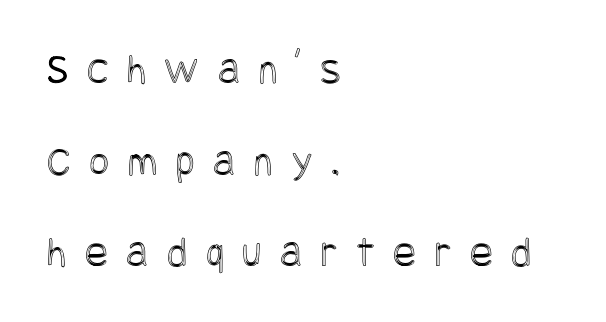
{"italic": "no", "width": "condensed", "x_height": "large", "underline": "no", "align": "left", "line_spacing": "loose", "line_spacing_ratio": 2.13, "letter_spacing": "wide", "letter_spacing_em": 0.43, "glyph_px": 43}
